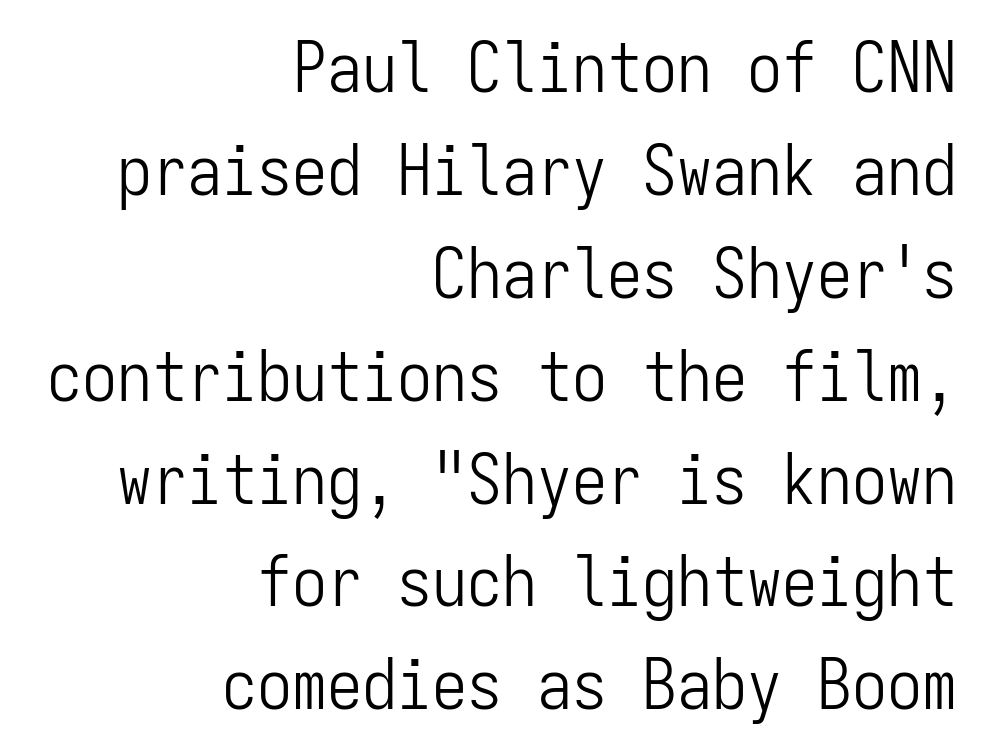
{"serif": "no", "italic": "no", "bold": "no", "weight": "light", "width": "condensed", "stroke_contrast": "low", "x_height": "medium", "monospaced": "yes", "underline": "no", "align": "right", "line_spacing": "normal", "line_spacing_ratio": 1.47, "letter_spacing": "normal", "letter_spacing_em": 0.0, "glyph_px": 70}
